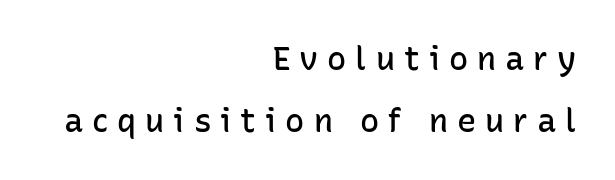
{"serif": "no", "italic": "no", "bold": "semi", "weight": "semibold", "width": "normal", "stroke_contrast": "low", "x_height": "medium", "monospaced": "no", "underline": "no", "align": "right", "line_spacing": "loose", "line_spacing_ratio": 1.95, "letter_spacing": "wide", "letter_spacing_em": 0.28, "glyph_px": 32}
